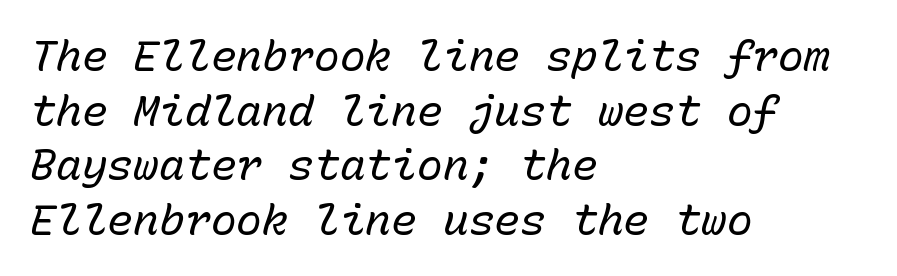
{"italic": "yes", "lean": "right", "slant_degrees": 15, "bold": "no", "weight": "regular", "width": "normal", "stroke_contrast": "low", "x_height": "medium", "monospaced": "yes", "underline": "no", "align": "left", "line_spacing": "normal", "line_spacing_ratio": 1.27, "letter_spacing": "normal", "letter_spacing_em": 0.0, "glyph_px": 43}
